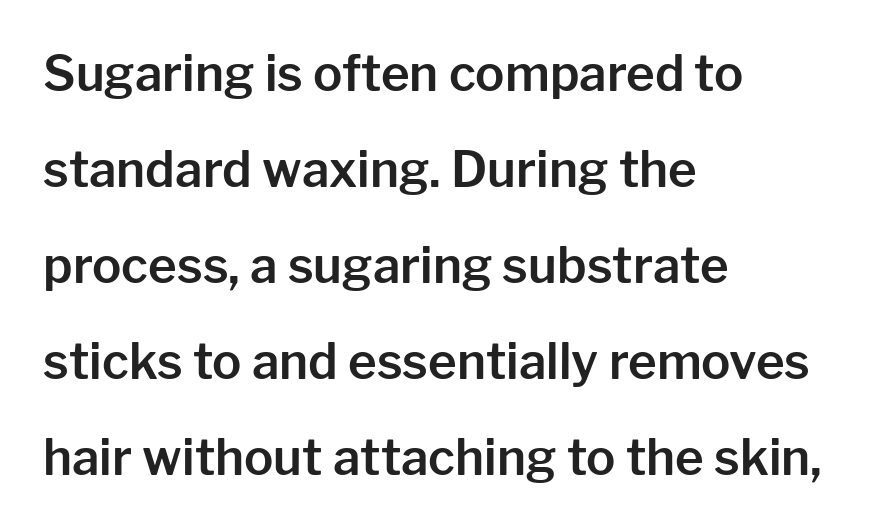
{"serif": "no", "italic": "no", "width": "normal", "stroke_contrast": "low", "x_height": "medium", "monospaced": "no", "underline": "no", "align": "left", "line_spacing": "loose", "line_spacing_ratio": 1.96, "letter_spacing": "normal", "letter_spacing_em": 0.0, "glyph_px": 49}
